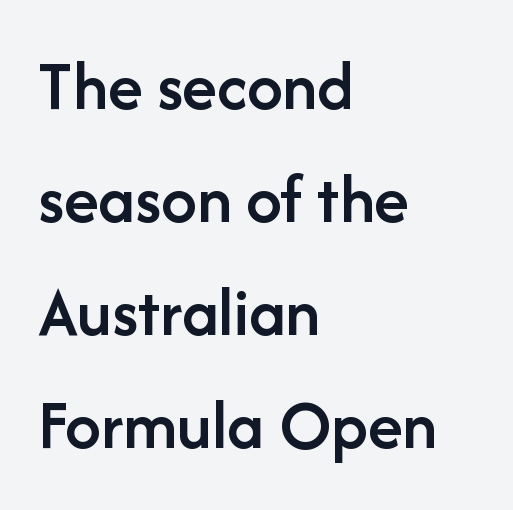
{"serif": "no", "italic": "no", "bold": "semi", "weight": "semibold", "width": "normal", "stroke_contrast": "low", "x_height": "medium", "monospaced": "no", "underline": "no", "align": "left", "line_spacing": "normal", "line_spacing_ratio": 1.59, "letter_spacing": "normal", "letter_spacing_em": 0.0, "glyph_px": 71}
